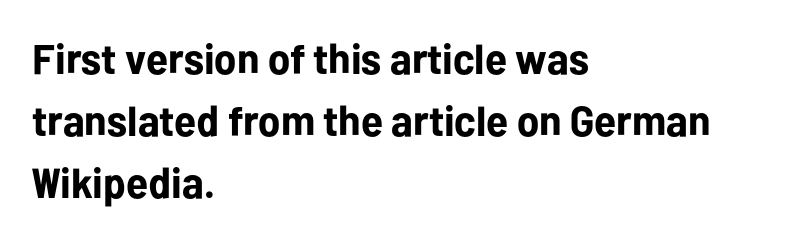
Q: Is the text bold? A: Yes.
Q: Is the text italic (slanted)? A: No, it is upright.
Q: Is the typeface a serif or a sans-serif typeface? A: Sans-serif.
Q: Is the text underlined? A: No.
Q: How is the paragraph aligned? A: Left-aligned.
Q: Is the spacing between letters normal or unusually wide? A: Normal.
Q: Is the spacing between lines tight, normal or loose? A: Normal.
Q: Width (condensed, normal, or wide)? A: Normal.
Q: Stroke contrast? A: Low.
Q: x-height? A: Medium.
Q: Monospaced? A: No.
